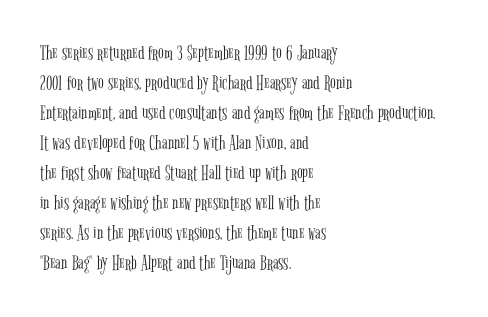
{"italic": "no", "bold": "no", "underline": "no", "align": "left", "line_spacing": "normal", "line_spacing_ratio": 1.43, "letter_spacing": "normal", "letter_spacing_em": 0.0, "glyph_px": 21}
